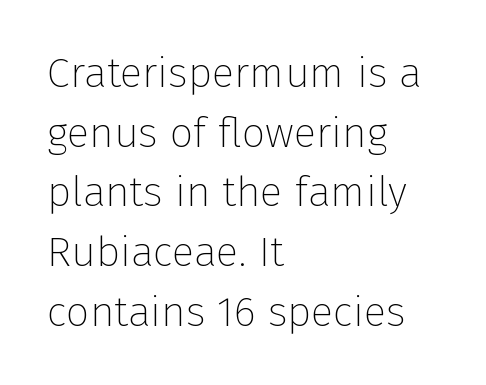
Q: Is the text bold? A: No.
Q: Is the text italic (slanted)? A: No, it is upright.
Q: Is the typeface a serif or a sans-serif typeface? A: Sans-serif.
Q: Is the text underlined? A: No.
Q: How is the paragraph aligned? A: Left-aligned.
Q: Is the spacing between letters normal or unusually wide? A: Normal.
Q: Is the spacing between lines tight, normal or loose? A: Normal.
Q: Width (condensed, normal, or wide)? A: Normal.
Q: Stroke contrast? A: Low.
Q: x-height? A: Medium.
Q: Monospaced? A: No.
